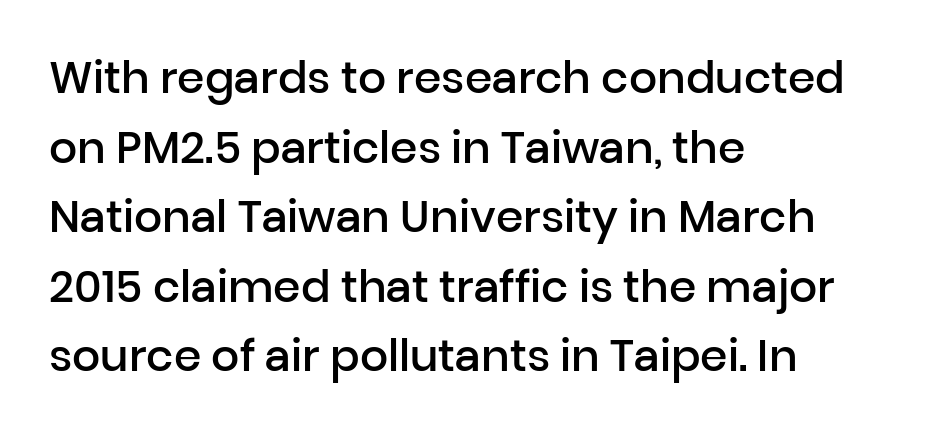
{"serif": "no", "italic": "no", "bold": "semi", "weight": "semibold", "width": "normal", "stroke_contrast": "low", "x_height": "medium", "monospaced": "no", "underline": "no", "align": "left", "line_spacing": "normal", "line_spacing_ratio": 1.58, "letter_spacing": "normal", "letter_spacing_em": 0.0, "glyph_px": 44}
